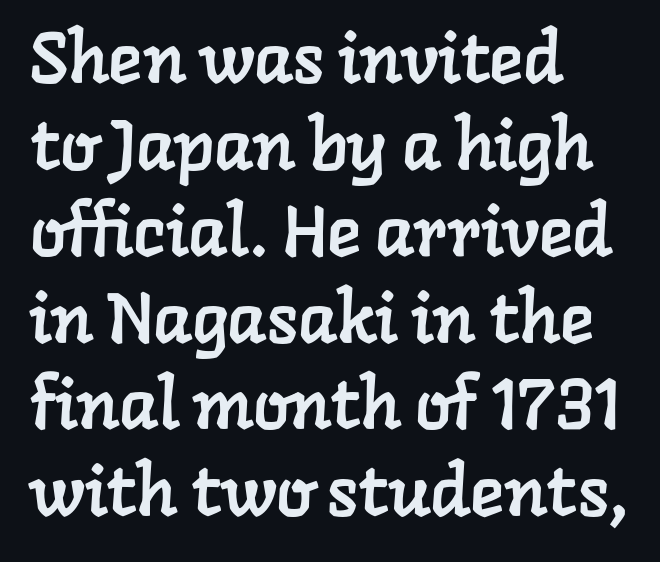
If you drew a ruler down the left edge, every line would touch it. Letter spacing: default. Serifs: yes, visible at the terminals of the letterforms. Note the varied advance widths — an 'i' is clearly narrower than an 'm'. Underline: absent.
